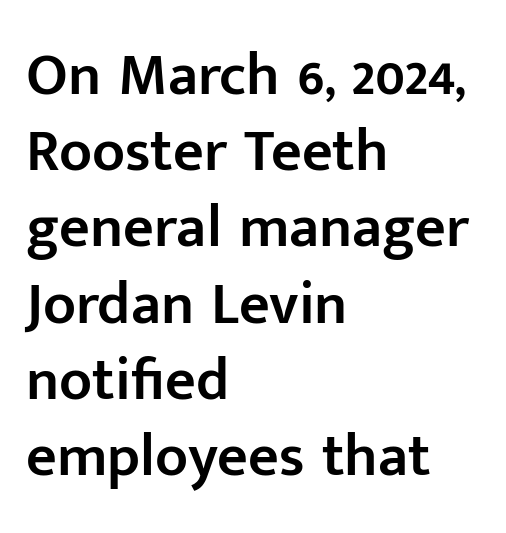
The image shows 60 px semibold sans-serif type, upright; set left-aligned, normal line spacing (1.27x), normal letter spacing, not underlined; low stroke contrast and a medium x-height.
